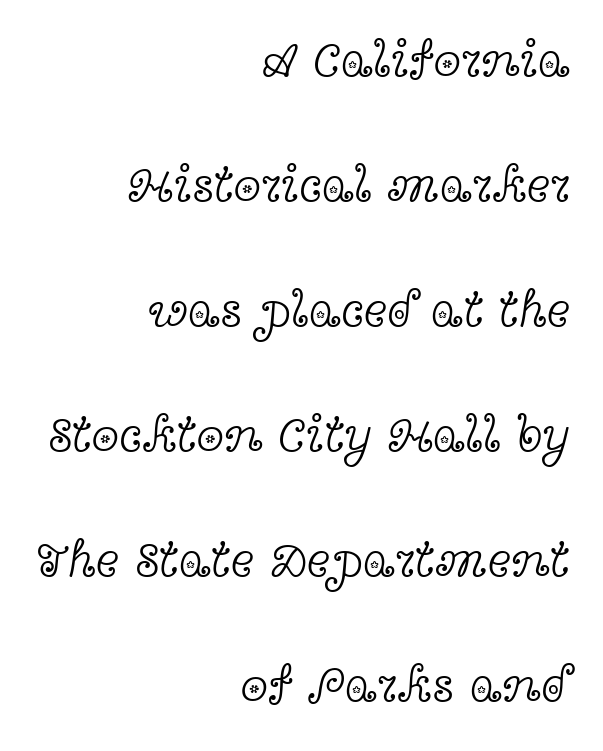
Q: Is the text bold? A: No.
Q: Is the text italic (slanted)? A: Yes.
Q: Is the typeface a serif or a sans-serif typeface? A: Serif.
Q: Is the text underlined? A: No.
Q: How is the paragraph aligned? A: Right-aligned.
Q: Is the spacing between letters normal or unusually wide? A: Normal.
Q: Is the spacing between lines tight, normal or loose? A: Loose.
Q: Width (condensed, normal, or wide)? A: Wide.
Q: x-height? A: Medium.
Q: Monospaced? A: No.
